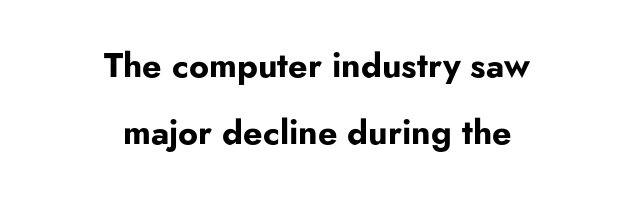
Q: Is the text bold? A: Yes.
Q: Is the text italic (slanted)? A: No, it is upright.
Q: Is the typeface a serif or a sans-serif typeface? A: Sans-serif.
Q: Is the text underlined? A: No.
Q: How is the paragraph aligned? A: Centered.
Q: Is the spacing between letters normal or unusually wide? A: Normal.
Q: Is the spacing between lines tight, normal or loose? A: Loose.
Q: Width (condensed, normal, or wide)? A: Normal.
Q: Stroke contrast? A: Low.
Q: x-height? A: Small.
Q: Monospaced? A: No.
